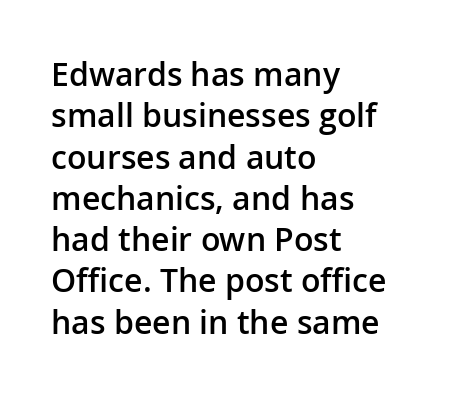
Q: Is the text bold? A: Semi-bold.
Q: Is the text italic (slanted)? A: No, it is upright.
Q: Is the typeface a serif or a sans-serif typeface? A: Sans-serif.
Q: Is the text underlined? A: No.
Q: How is the paragraph aligned? A: Left-aligned.
Q: Is the spacing between letters normal or unusually wide? A: Normal.
Q: Is the spacing between lines tight, normal or loose? A: Normal.
Q: Width (condensed, normal, or wide)? A: Normal.
Q: Stroke contrast? A: Low.
Q: x-height? A: Medium.
Q: Monospaced? A: No.
